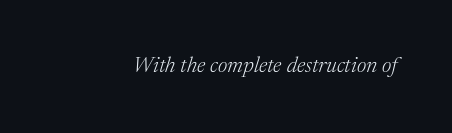
Short note: letters normally spaced. The rendering applies a slant to the glyphs. Compared with a typical body face, this is equally light or lighter still. Honestly, there is no underline to notice here at all.
